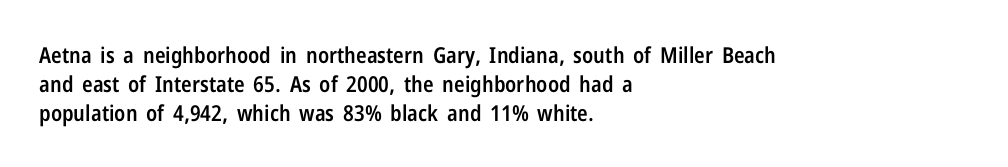
Left-aligned paragraph, ragged on the right. This sample uses plain, unmodified letter spacing. The lettering holds an erect, upright posture throughout. Underlining? Definitely not there. Students, this is semibold: more ink than regular, less than bold.
